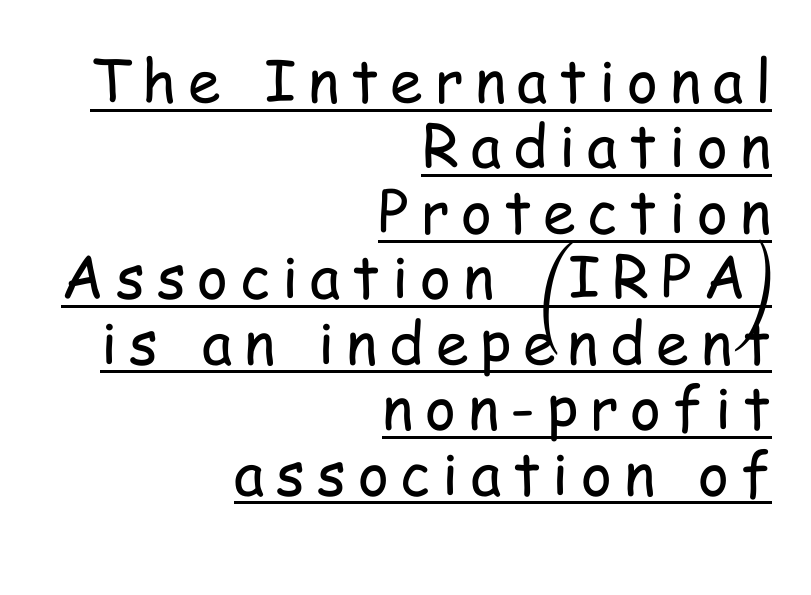
Q: Is the text bold? A: No.
Q: Is the text italic (slanted)? A: No, it is upright.
Q: Is the typeface a serif or a sans-serif typeface? A: Sans-serif.
Q: Is the text underlined? A: Yes.
Q: How is the paragraph aligned? A: Right-aligned.
Q: Is the spacing between letters normal or unusually wide? A: Unusually wide.
Q: Is the spacing between lines tight, normal or loose? A: Tight.
Q: Width (condensed, normal, or wide)? A: Condensed.
Q: Stroke contrast? A: Low.
Q: x-height? A: Medium.
Q: Monospaced? A: No.
